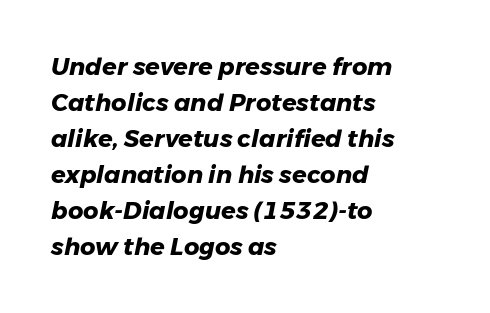
Q: Is the text bold? A: Yes.
Q: Is the text italic (slanted)? A: Yes, it leans right by about 11 degrees.
Q: Is the text underlined? A: No.
Q: How is the paragraph aligned? A: Left-aligned.
Q: Is the spacing between letters normal or unusually wide? A: Normal.
Q: Is the spacing between lines tight, normal or loose? A: Normal.
